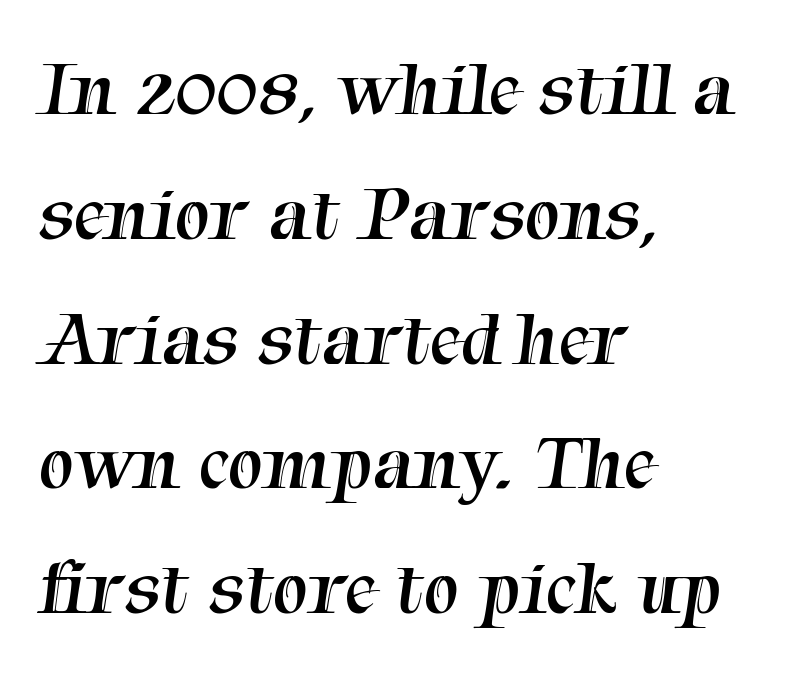
{"serif": "yes", "bold": "no", "weight": "regular", "width": "normal", "stroke_contrast": "medium", "x_height": "medium", "monospaced": "no", "underline": "no", "align": "left", "line_spacing": "normal", "line_spacing_ratio": 1.58, "letter_spacing": "normal", "letter_spacing_em": 0.0, "glyph_px": 79}
